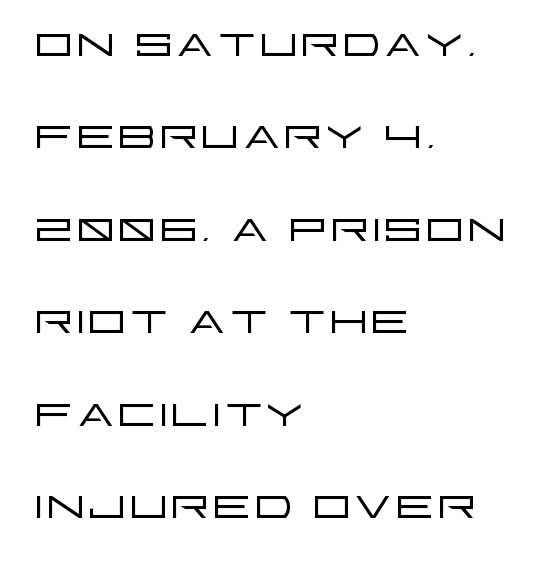
{"serif": "no", "italic": "no", "bold": "no", "weight": "light", "width": "wide", "stroke_contrast": "low", "x_height": "large", "monospaced": "no", "underline": "no", "align": "left", "line_spacing": "normal", "line_spacing_ratio": 1.49, "letter_spacing": "normal", "letter_spacing_em": 0.0, "glyph_px": 62}
